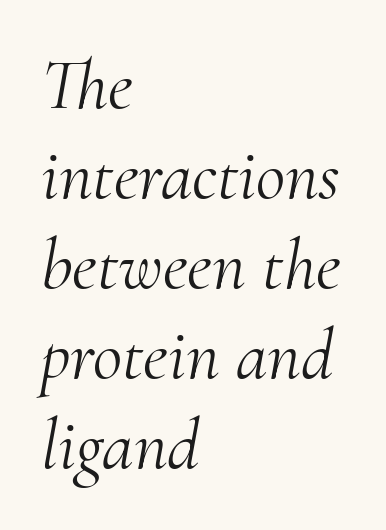
{"serif": "yes", "italic": "yes", "lean": "right", "slant_degrees": 10, "bold": "no", "weight": "light", "width": "normal", "stroke_contrast": "medium", "x_height": "small", "monospaced": "no", "underline": "no", "align": "left", "line_spacing": "normal", "line_spacing_ratio": 1.25, "letter_spacing": "normal", "letter_spacing_em": 0.0, "glyph_px": 72}
